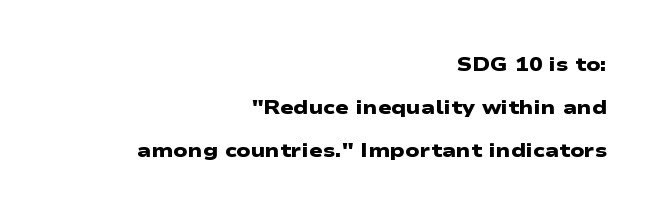
The image shows 20 px bold type; set right-aligned, loose line spacing (2.15x), normal letter spacing, not underlined.
